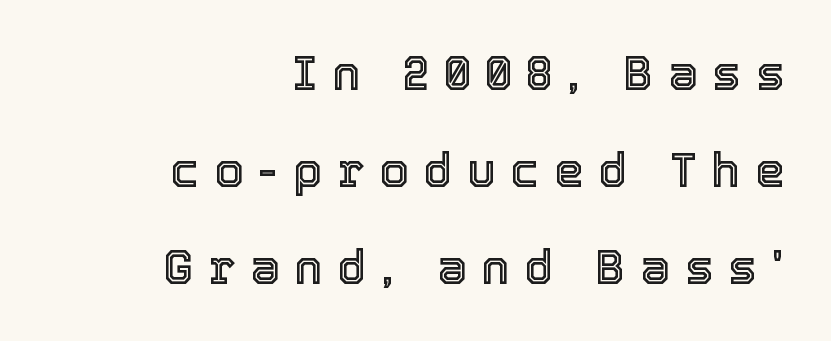
{"italic": "no", "width": "normal", "x_height": "medium", "monospaced": "no", "underline": "no", "align": "right", "line_spacing": "loose", "line_spacing_ratio": 2.06, "letter_spacing": "wide", "letter_spacing_em": 0.32, "glyph_px": 47}
